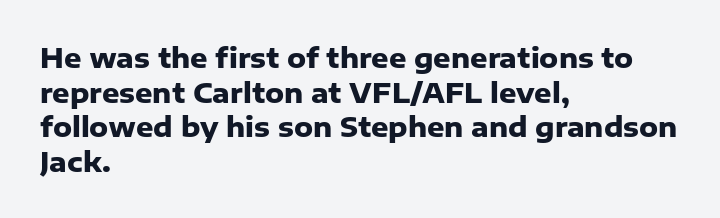
Q: Is the text bold? A: Yes.
Q: Is the text italic (slanted)? A: No, it is upright.
Q: Is the text underlined? A: No.
Q: How is the paragraph aligned? A: Left-aligned.
Q: Is the spacing between letters normal or unusually wide? A: Normal.
Q: Is the spacing between lines tight, normal or loose? A: Normal.
